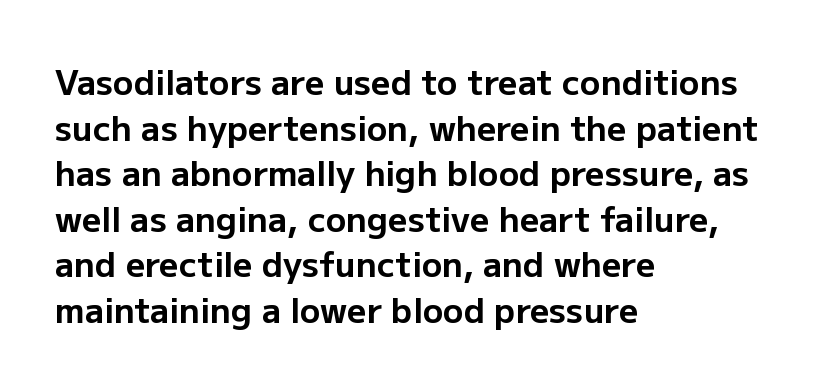
The image shows 34 px bold sans-serif type, upright; set left-aligned, normal line spacing (1.34x), normal letter spacing, not underlined; low stroke contrast and a medium x-height.
